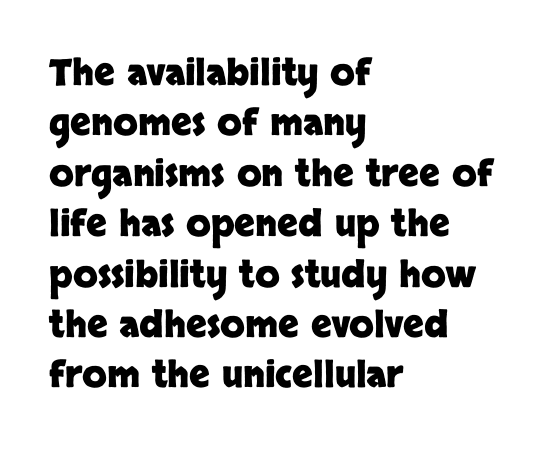
Q: Is the text bold? A: Yes.
Q: Is the text italic (slanted)? A: No, it is upright.
Q: Is the typeface a serif or a sans-serif typeface? A: Sans-serif.
Q: Is the text underlined? A: No.
Q: How is the paragraph aligned? A: Left-aligned.
Q: Is the spacing between letters normal or unusually wide? A: Normal.
Q: Is the spacing between lines tight, normal or loose? A: Normal.
Q: Width (condensed, normal, or wide)? A: Normal.
Q: Stroke contrast? A: Low.
Q: x-height? A: Large.
Q: Monospaced? A: No.
